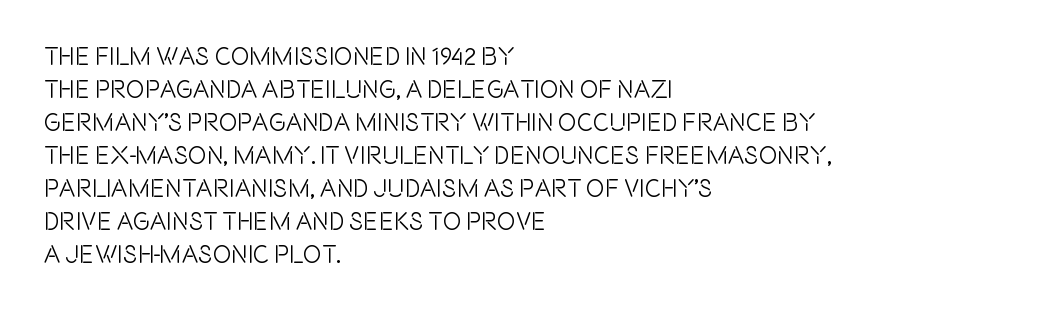
Q: Is the text italic (slanted)? A: No, it is upright.
Q: Is the text underlined? A: No.
Q: How is the paragraph aligned? A: Left-aligned.
Q: Is the spacing between letters normal or unusually wide? A: Normal.
Q: Is the spacing between lines tight, normal or loose? A: Normal.
